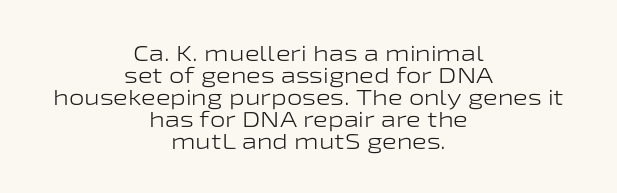
{"italic": "no", "bold": "no", "underline": "no", "align": "center", "line_spacing": "tight", "line_spacing_ratio": 1.0, "letter_spacing": "normal", "letter_spacing_em": 0.0, "glyph_px": 22}
